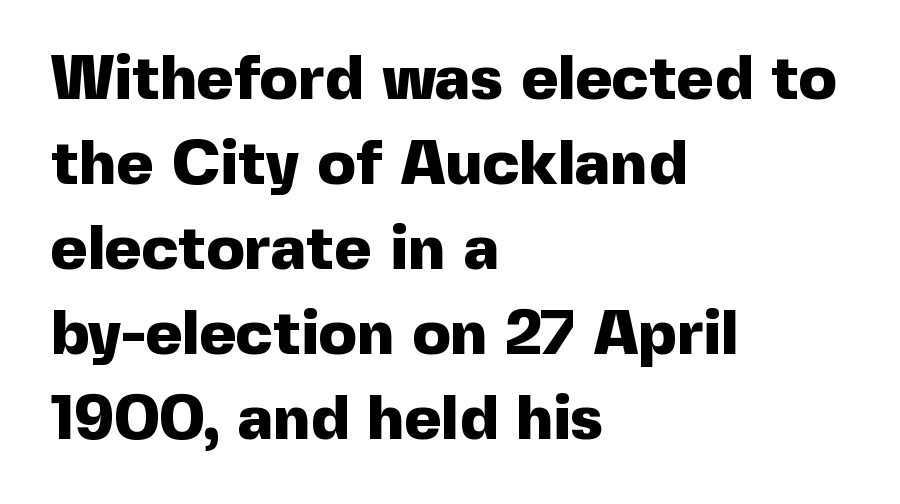
Q: Is the text bold? A: Yes.
Q: Is the text italic (slanted)? A: No, it is upright.
Q: Is the typeface a serif or a sans-serif typeface? A: Sans-serif.
Q: Is the text underlined? A: No.
Q: How is the paragraph aligned? A: Left-aligned.
Q: Is the spacing between letters normal or unusually wide? A: Normal.
Q: Is the spacing between lines tight, normal or loose? A: Normal.
Q: Width (condensed, normal, or wide)? A: Normal.
Q: x-height? A: Medium.
Q: Monospaced? A: No.
